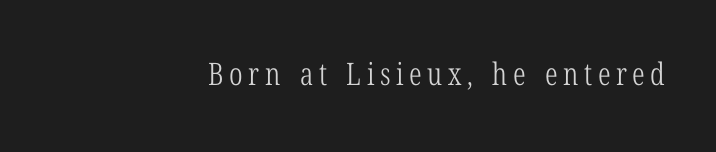
This rendering features lettering with no underline. Little horizontal feet cap the strokes, marking this as serif type. A student would call this right alignment; a typographer would say flush right, rag left. Stroke thickness stays within the range of a standard reading face or lighter. Character widths vary here, with narrow letters taking less room than wide ones. If you drew a line through each stem, it would be perfectly vertical.
